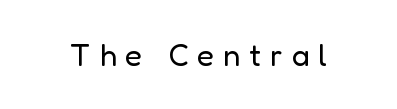
Does extra space separate the letters? Yes, quite a lot of it. You could not count columns in this text — the font is proportionally spaced. Unmarked baselines from the first word to the last. Think standard paragraph weight, or any step lighter than that. The letters stand straight up with perfectly vertical stems. To sum up the face: it is a sans, with no serifs.
